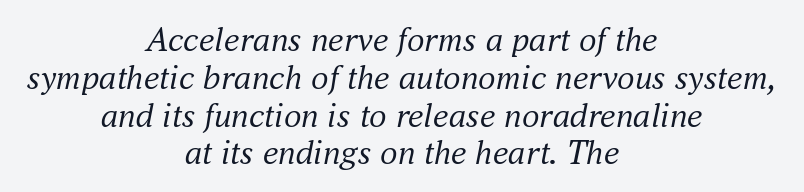
The image shows 35 px regular-weight serif type, italic (leaning right); set centered, tight line spacing (1.08x), normal letter spacing, not underlined; medium stroke contrast and a small x-height.
